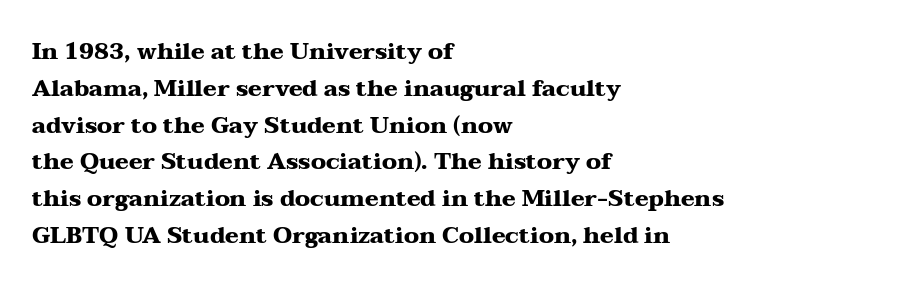
Q: Is the text bold? A: Yes.
Q: Is the text italic (slanted)? A: No, it is upright.
Q: Is the text underlined? A: No.
Q: How is the paragraph aligned? A: Left-aligned.
Q: Is the spacing between letters normal or unusually wide? A: Normal.
Q: Is the spacing between lines tight, normal or loose? A: Normal.
